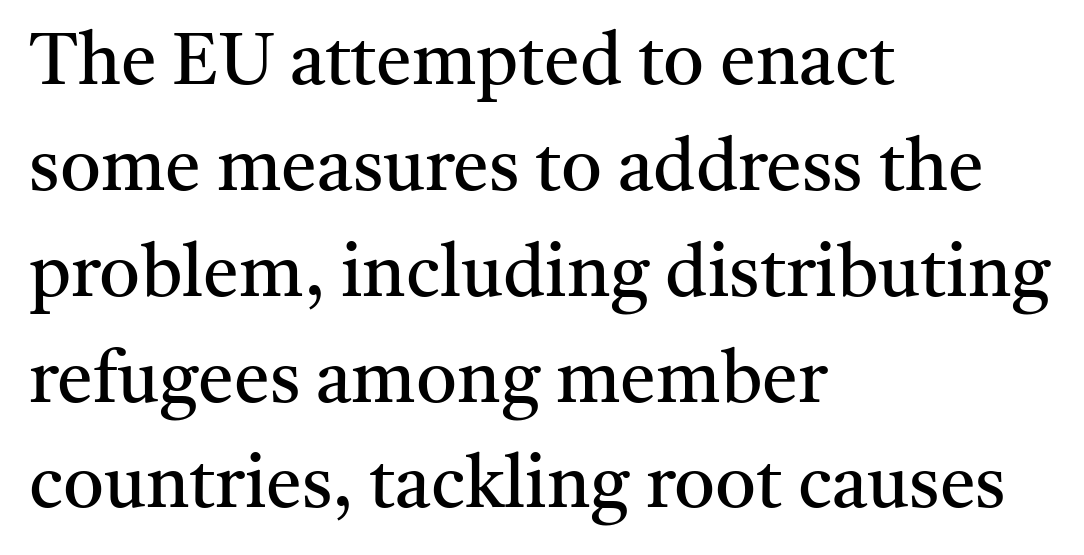
Q: Is the text bold? A: No.
Q: Is the text italic (slanted)? A: No, it is upright.
Q: Is the typeface a serif or a sans-serif typeface? A: Serif.
Q: Is the text underlined? A: No.
Q: How is the paragraph aligned? A: Left-aligned.
Q: Is the spacing between letters normal or unusually wide? A: Normal.
Q: Is the spacing between lines tight, normal or loose? A: Normal.
Q: Width (condensed, normal, or wide)? A: Normal.
Q: Stroke contrast? A: Medium.
Q: x-height? A: Medium.
Q: Monospaced? A: No.
